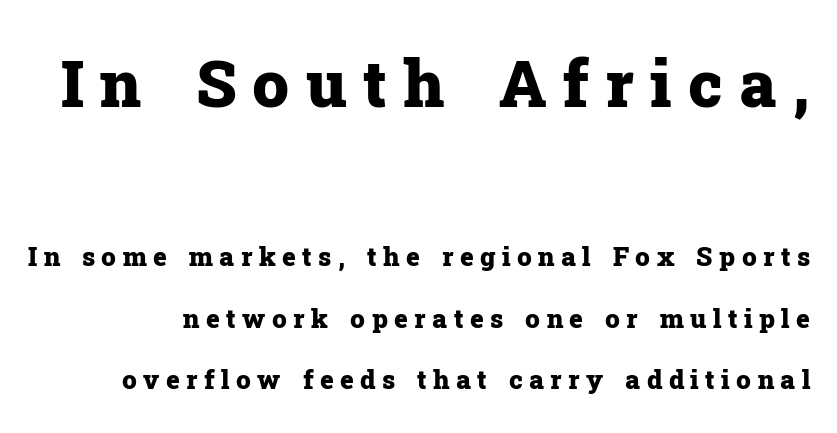
Q: Is the text bold? A: Yes.
Q: Is the text italic (slanted)? A: No, it is upright.
Q: Is the typeface a serif or a sans-serif typeface? A: Serif.
Q: Is the text underlined? A: No.
Q: Is the spacing between letters normal or unusually wide? A: Unusually wide.
Q: Is the spacing between lines tight, normal or loose? A: Loose.
Q: Which block of text is set in a larger size, the first (top) or the second (bottom)? A: The first (top) one.
Q: Width (condensed, normal, or wide)? A: Normal.
Q: Stroke contrast? A: Low.
Q: x-height? A: Medium.
Q: Monospaced? A: No.
